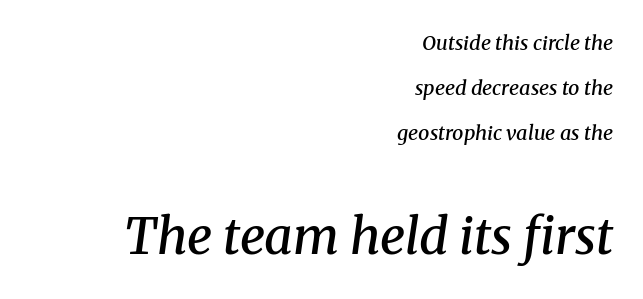
The image shows 50 px semibold serif type, italic (leaning right); set right-aligned, loose line spacing (2.24x), normal letter spacing, not underlined; the second (bottom) block is 2.5x larger; medium stroke contrast and a medium x-height.
